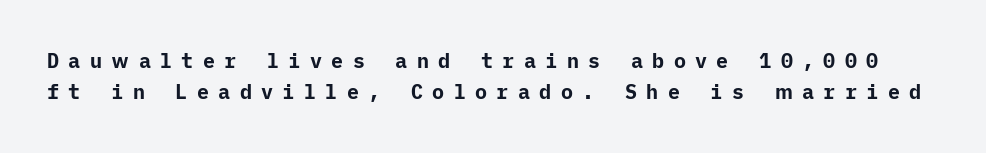
{"italic": "no", "bold": "yes", "underline": "no", "line_spacing": "normal", "line_spacing_ratio": 1.56, "letter_spacing": "wide", "letter_spacing_em": 0.47, "glyph_px": 20}
